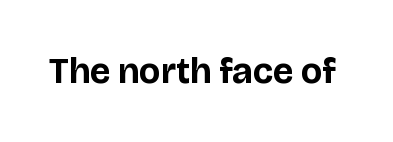
The image shows 36 px bold sans-serif type, upright; set normal letter spacing, not underlined; low stroke contrast and a large x-height.
